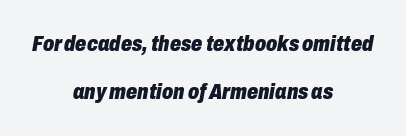
Compared with typical body copy, the letter spacing here is the same. No word sits above an underline. A dark, heavy texture on the line: the type is bold. Visually the block forms a symmetrical silhouette, jagged on both flanks. The lines are spread far apart with generous leading. In terms of posture, this sample is oblique.
